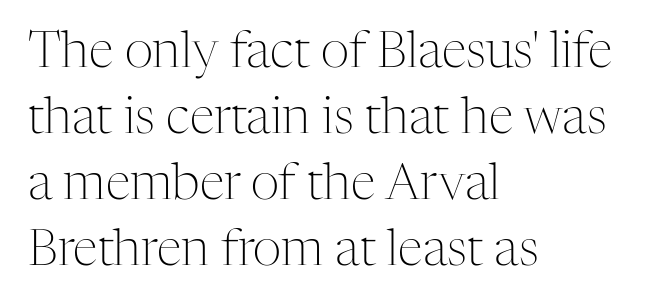
The image shows 50 px light serif type, upright; set left-aligned, normal line spacing (1.32x), normal letter spacing, not underlined; medium stroke contrast and a medium x-height.
